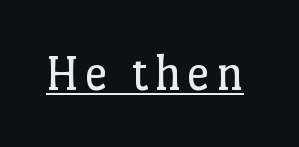
{"serif": "yes", "italic": "no", "bold": "no", "weight": "regular", "width": "normal", "stroke_contrast": "low", "x_height": "medium", "monospaced": "no", "underline": "yes", "glyph_px": 51}
